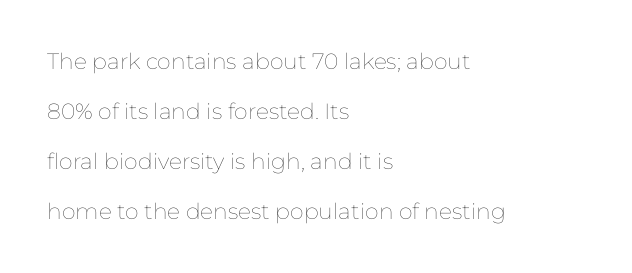
The image shows 22 px text type, upright; set left-aligned, loose line spacing (2.28x), normal letter spacing, not underlined.
